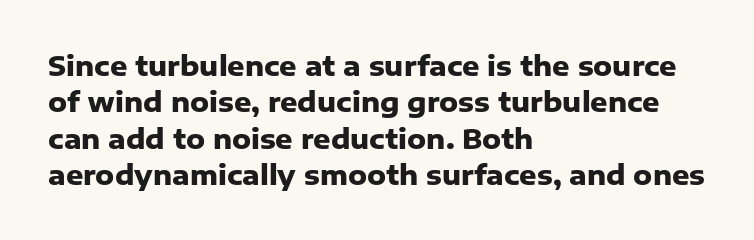
{"italic": "no", "bold": "yes", "underline": "no", "align": "left", "line_spacing": "normal", "line_spacing_ratio": 1.35, "letter_spacing": "normal", "letter_spacing_em": 0.0, "glyph_px": 27}
